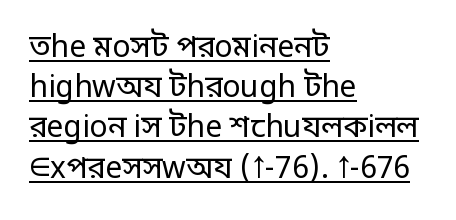
The image shows 30 px regular-weight sans-serif type, upright; set left-aligned, normal line spacing (1.34x), normal letter spacing, underlined; low stroke contrast and a large x-height.
